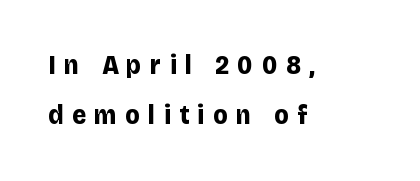
Q: Is the text bold? A: Yes.
Q: Is the text italic (slanted)? A: No, it is upright.
Q: Is the text underlined? A: No.
Q: How is the paragraph aligned? A: Left-aligned.
Q: Is the spacing between letters normal or unusually wide? A: Unusually wide.
